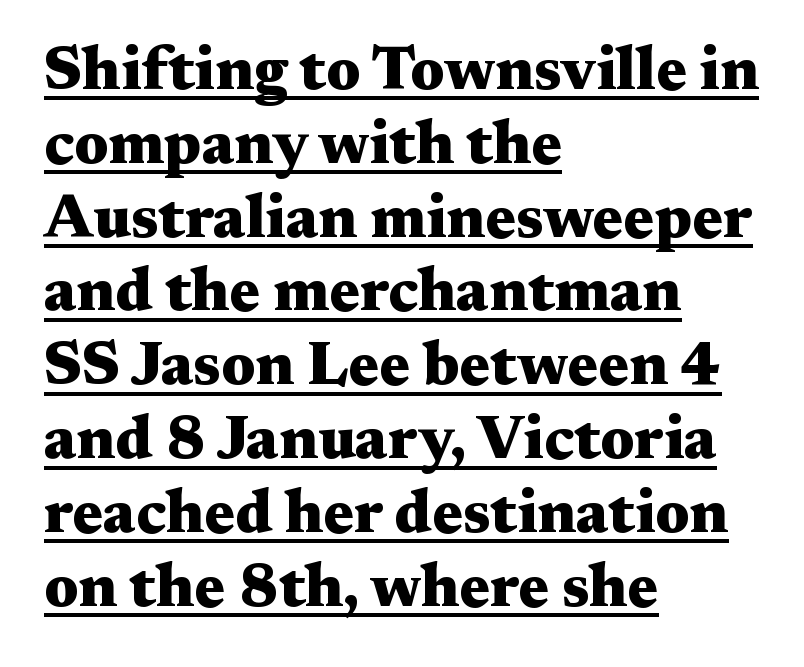
The face used here appears with an underline applied. Little horizontal feet cap the strokes, marking this as serif type. These lines are set flush left with a ragged right edge. Students, this is bold: see how much ink each stroke carries. Every character sits straight up, as roman type does. The horizontal fit of the characters is conventional and even.
